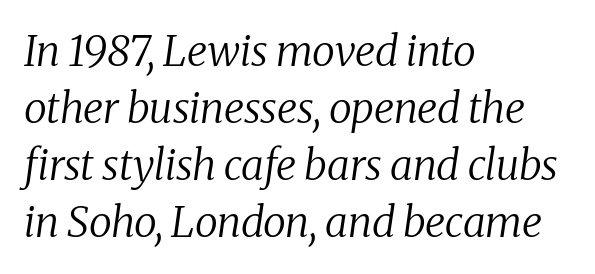
Q: Is the text bold? A: No.
Q: Is the text italic (slanted)? A: Yes, it leans right by about 8 degrees.
Q: Is the typeface a serif or a sans-serif typeface? A: Serif.
Q: Is the text underlined? A: No.
Q: How is the paragraph aligned? A: Left-aligned.
Q: Is the spacing between letters normal or unusually wide? A: Normal.
Q: Is the spacing between lines tight, normal or loose? A: Normal.
Q: Width (condensed, normal, or wide)? A: Normal.
Q: Stroke contrast? A: Medium.
Q: x-height? A: Medium.
Q: Monospaced? A: No.
